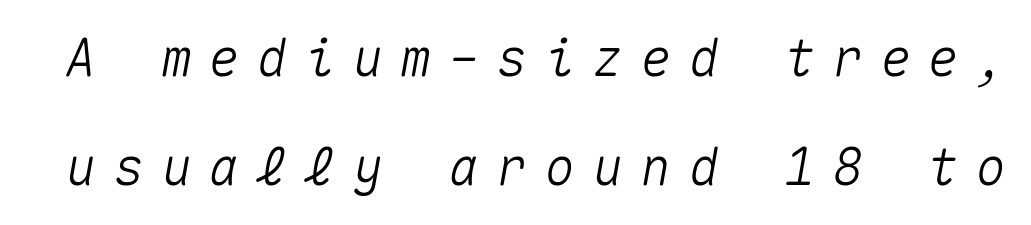
Q: Is the text italic (slanted)? A: Yes, it leans right by about 10 degrees.
Q: Is the text underlined? A: No.
Q: Is the spacing between letters normal or unusually wide? A: Unusually wide.
Q: Is the spacing between lines tight, normal or loose? A: Loose.
Q: Width (condensed, normal, or wide)? A: Normal.
Q: Stroke contrast? A: Medium.
Q: x-height? A: Medium.
Q: Monospaced? A: Yes.
